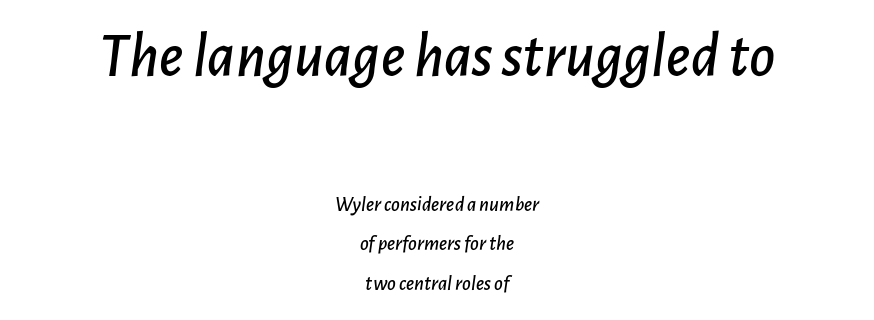
The image shows 63 px text type, italic (leaning right); set centered, line spacing 1.88x, normal letter spacing, not underlined; the first (top) block is 3.0x larger; low stroke contrast and a medium x-height.
